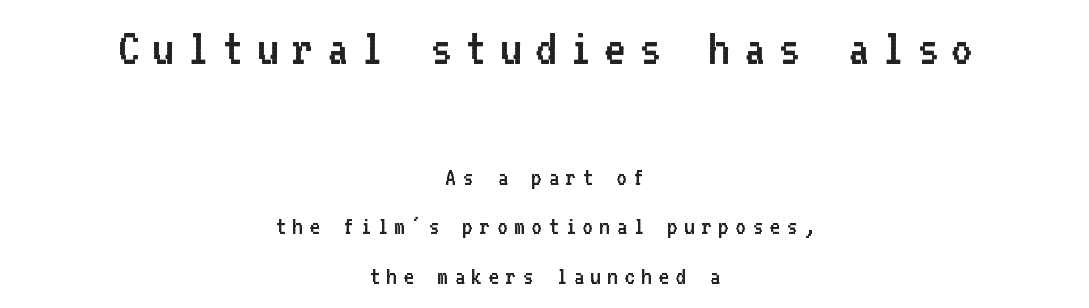
{"serif": "no", "italic": "no", "bold": "no", "weight": "regular", "width": "normal", "stroke_contrast": "low", "x_height": "medium", "monospaced": "yes", "underline": "no", "align": "center", "line_spacing": "loose", "line_spacing_ratio": 1.91, "letter_spacing": "wide", "letter_spacing_em": 0.24, "larger_block": "first", "size_ratio": 2.04, "glyph_px": 53}
